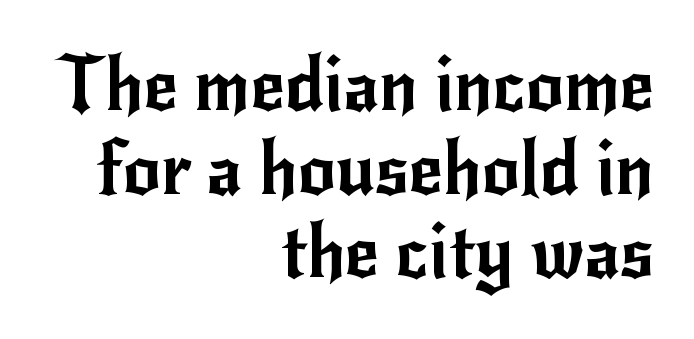
Q: Is the text italic (slanted)? A: No, it is upright.
Q: Is the typeface a serif or a sans-serif typeface? A: Sans-serif.
Q: Is the text underlined? A: No.
Q: How is the paragraph aligned? A: Right-aligned.
Q: Is the spacing between letters normal or unusually wide? A: Normal.
Q: Is the spacing between lines tight, normal or loose? A: Tight.
Q: Width (condensed, normal, or wide)? A: Normal.
Q: Stroke contrast? A: Low.
Q: x-height? A: Small.
Q: Monospaced? A: No.
